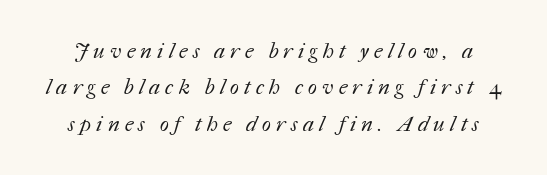
The image shows 21 px text type; set line spacing 1.73x, unusually wide letter spacing (+0.25 em), not underlined.
